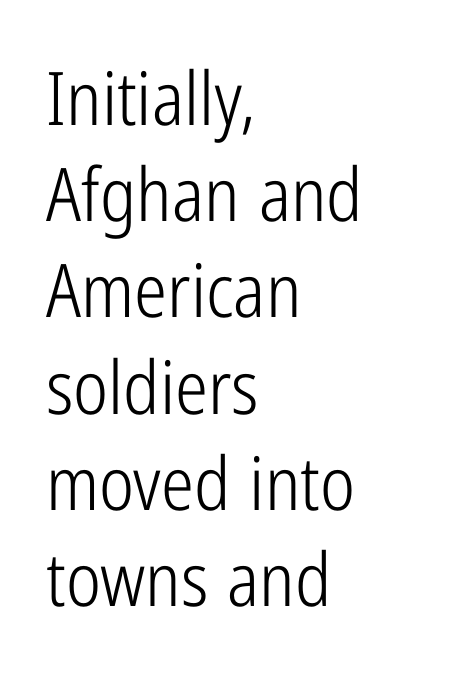
The image shows 74 px light, condensed sans-serif type, upright; set left-aligned, normal line spacing (1.3x), normal letter spacing, not underlined; low stroke contrast and a medium x-height.
